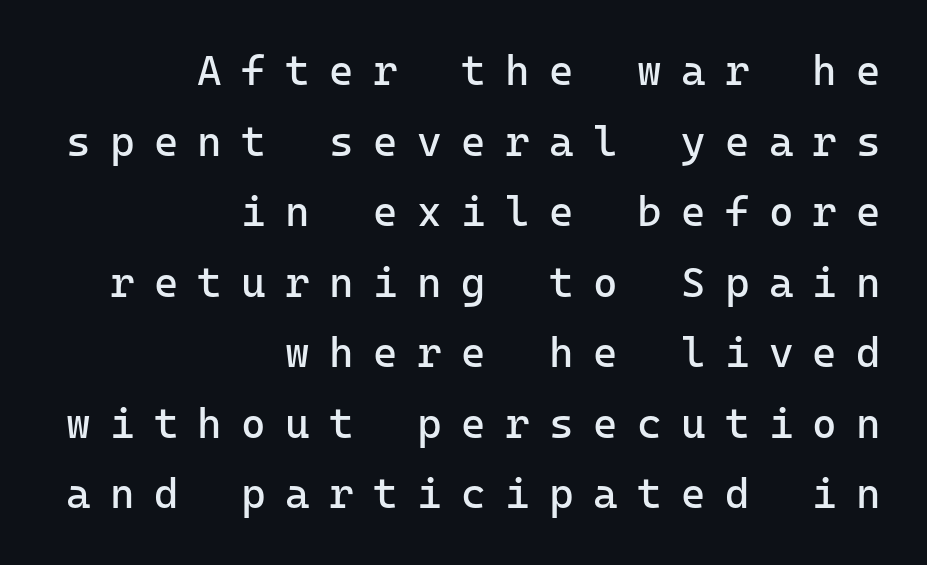
Words float on clear page, feet unadorned. You could count columns in this text — the font is strictly monospaced. Where is the straight margin? On the right. This block has exactly the height ordinary leading produces. Look at the bottom of the vertical strokes: they stop flat, with no serifs.
